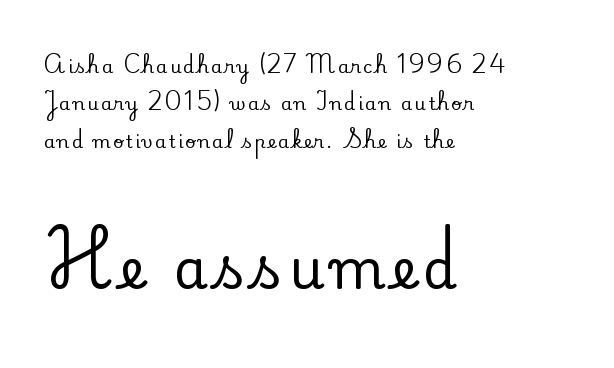
Vertical spacing — loose. The area under the type is left untouched. The letters carry serifs — small finishing strokes at the ends of their stems. The face used here appears at its bigger size in the lower chunk. The rendering uses natural spacing where letterforms have individual widths. Italic: no, the glyphs are upright roman.
